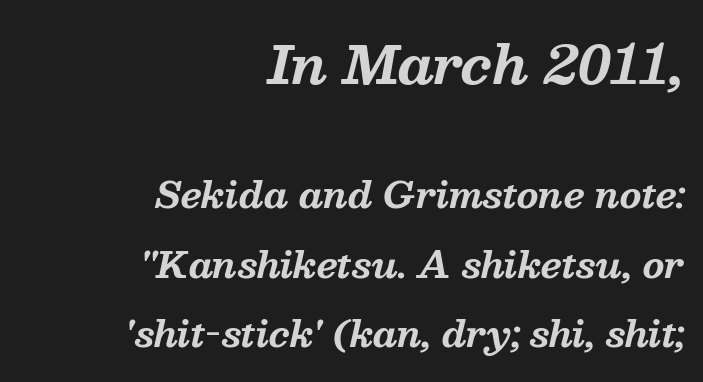
Q: Is the text bold? A: Yes.
Q: Is the text italic (slanted)? A: Yes, it leans right by about 13 degrees.
Q: Is the typeface a serif or a sans-serif typeface? A: Serif.
Q: Is the text underlined? A: No.
Q: How is the paragraph aligned? A: Right-aligned.
Q: Is the spacing between letters normal or unusually wide? A: Normal.
Q: Is the spacing between lines tight, normal or loose? A: Loose.
Q: Which block of text is set in a larger size, the first (top) or the second (bottom)? A: The first (top) one.
Q: Width (condensed, normal, or wide)? A: Normal.
Q: Stroke contrast? A: Medium.
Q: x-height? A: Medium.
Q: Monospaced? A: No.
